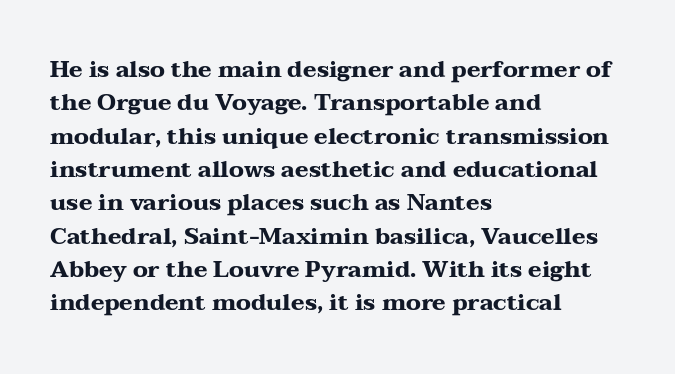
{"italic": "no", "bold": "yes", "underline": "no", "align": "left", "line_spacing": "normal", "line_spacing_ratio": 1.45, "letter_spacing": "normal", "letter_spacing_em": 0.0, "glyph_px": 23}
